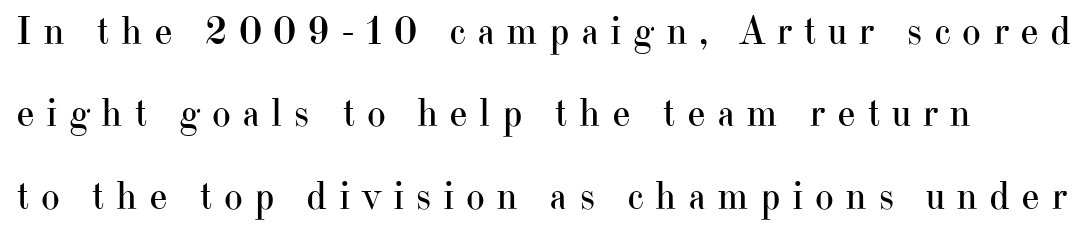
{"serif": "yes", "italic": "no", "bold": "no", "weight": "regular", "width": "normal", "stroke_contrast": "high", "x_height": "small", "monospaced": "no", "underline": "no", "line_spacing": "loose", "line_spacing_ratio": 2.06, "letter_spacing": "wide", "letter_spacing_em": 0.28, "glyph_px": 40}
